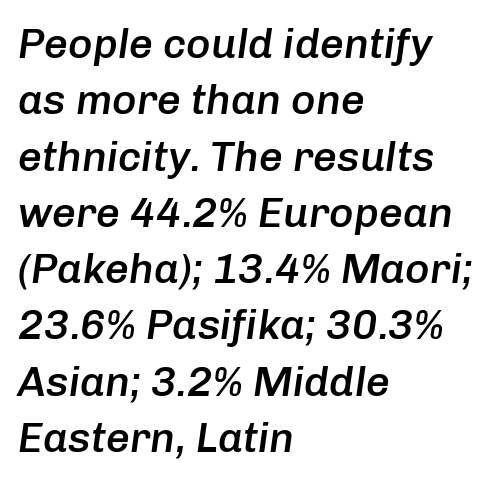
{"italic": "yes", "lean": "right", "slant_degrees": 8, "bold": "semi", "weight": "semibold", "width": "normal", "stroke_contrast": "low", "x_height": "medium", "monospaced": "no", "underline": "no", "align": "left", "line_spacing": "normal", "line_spacing_ratio": 1.34, "letter_spacing": "normal", "letter_spacing_em": 0.0, "glyph_px": 42}
